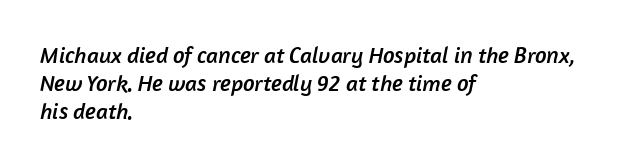
Q: Is the text underlined? A: No.
Q: How is the paragraph aligned? A: Left-aligned.
Q: Is the spacing between letters normal or unusually wide? A: Normal.
